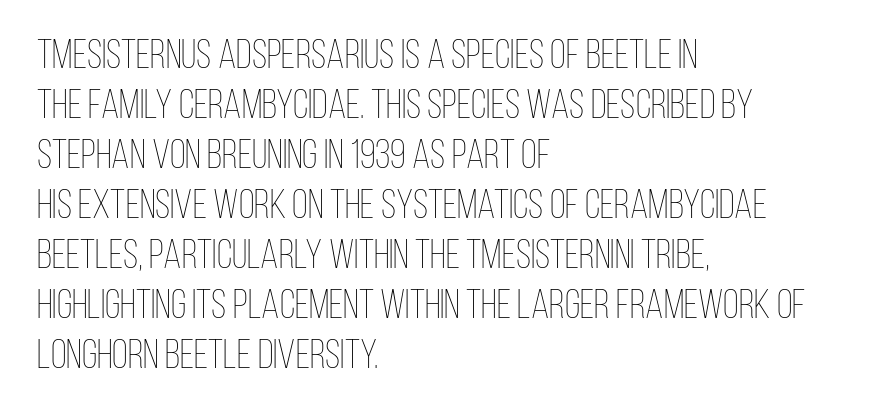
This sample uses an upright cut, with every glyph sitting square on the baseline. The lines in this sample share a left origin and differ only in where they stop. A typesetter would call this proportional, since set widths differ per character. The face used here is rendered with its standard letterfit.
